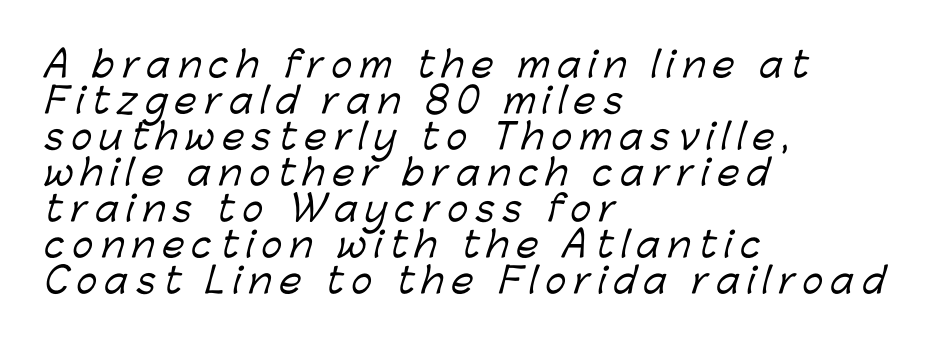
Q: Is the typeface a serif or a sans-serif typeface? A: Sans-serif.
Q: Is the text underlined? A: No.
Q: How is the paragraph aligned? A: Left-aligned.
Q: Is the spacing between letters normal or unusually wide? A: Unusually wide.
Q: Is the spacing between lines tight, normal or loose? A: Tight.
Q: Width (condensed, normal, or wide)? A: Normal.
Q: Stroke contrast? A: Low.
Q: x-height? A: Medium.
Q: Monospaced? A: No.
